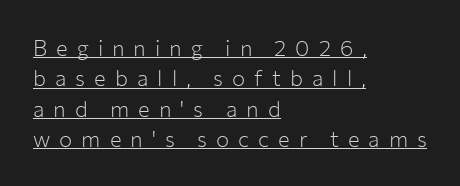
Q: Is the text bold? A: No.
Q: Is the text italic (slanted)? A: No, it is upright.
Q: Is the text underlined? A: Yes.
Q: How is the paragraph aligned? A: Left-aligned.
Q: Is the spacing between letters normal or unusually wide? A: Unusually wide.
Q: Is the spacing between lines tight, normal or loose? A: Normal.
